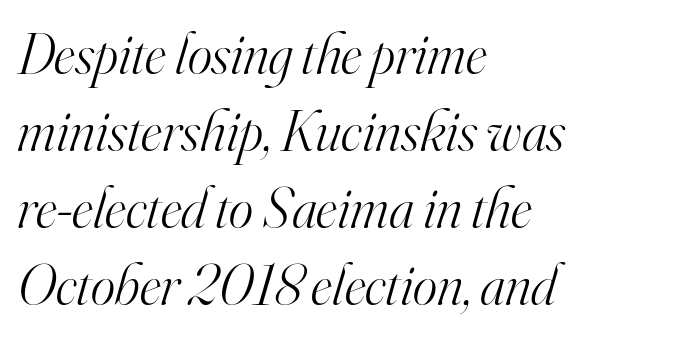
Q: Is the text bold? A: No.
Q: Is the text italic (slanted)? A: Yes, it leans right by about 16 degrees.
Q: Is the typeface a serif or a sans-serif typeface? A: Serif.
Q: Is the text underlined? A: No.
Q: How is the paragraph aligned? A: Left-aligned.
Q: Is the spacing between letters normal or unusually wide? A: Normal.
Q: Is the spacing between lines tight, normal or loose? A: Normal.
Q: Width (condensed, normal, or wide)? A: Normal.
Q: Stroke contrast? A: High.
Q: x-height? A: Small.
Q: Monospaced? A: No.
